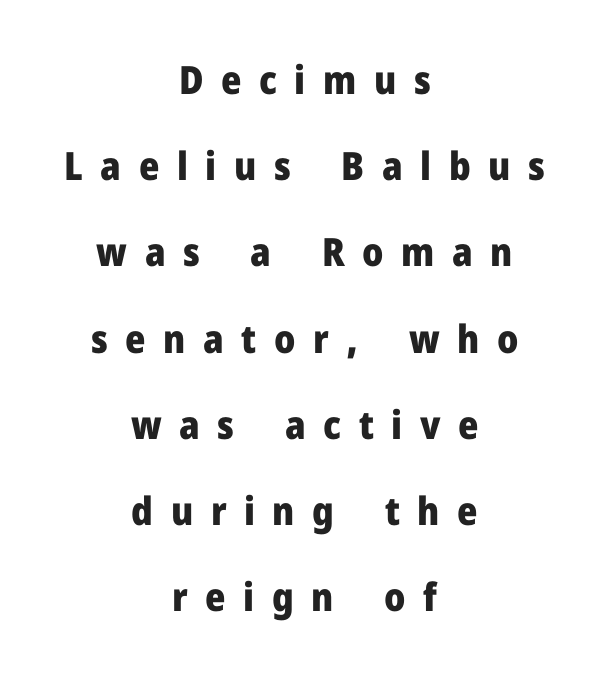
{"serif": "no", "italic": "no", "bold": "yes", "weight": "heavy", "width": "normal", "stroke_contrast": "low", "x_height": "medium", "monospaced": "no", "underline": "no", "align": "center", "line_spacing": "loose", "line_spacing_ratio": 2.21, "letter_spacing": "wide", "letter_spacing_em": 0.45, "glyph_px": 39}
